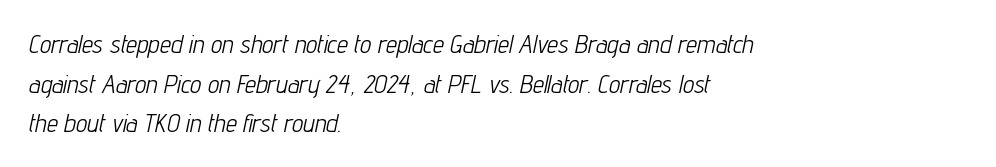
Descenders are the only things crossing below the line. Default kerning and tracking; the words read as compact shapes. The rendering applies a slant to the glyphs. Is this a heavy cut? Hardly; it is regular or lighter.
